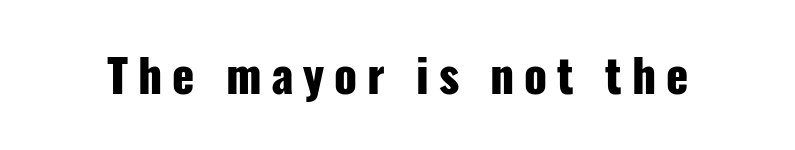
The image shows 46 px heavy, condensed sans-serif type, upright; set unusually wide letter spacing (+0.21 em), not underlined; low stroke contrast and a medium x-height.
